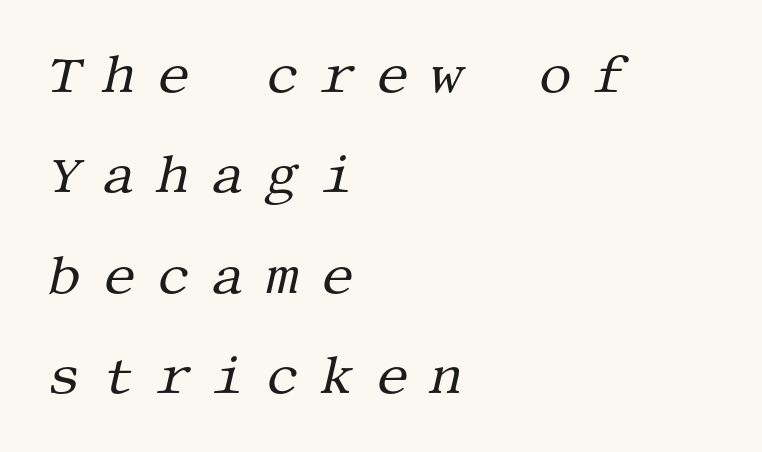
Weight class: somewhere from thin through regular. Airy leading. The space beneath each line is pristine and unruled. Does extra space separate the letters? Yes, quite a lot of it. Leftover space on each line is placed entirely after the last word.
